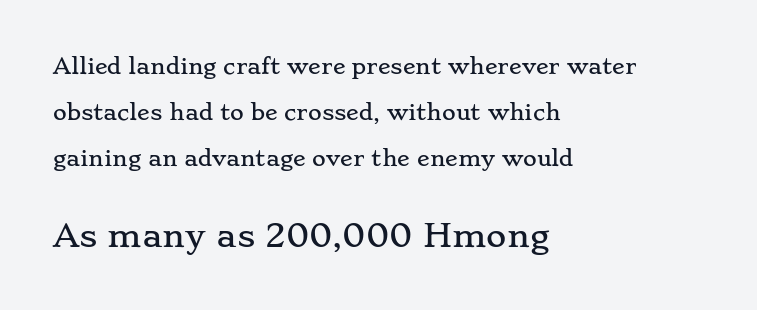
If you measured baseline to baseline, you'd find a long distance. Typographically, this falls in the serif category. Standard letterfit; no display-style spreading of the glyphs. A typesetter would mark this as roman, not italic.
